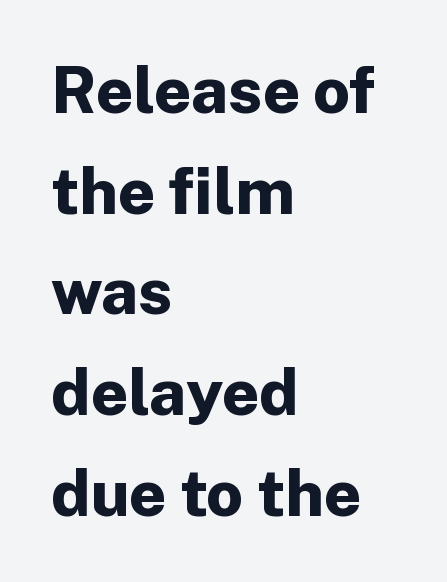
In terms of letterspacing, this is plain default setting. Honestly, there is no underline to notice here at all. The letters are bold, with thick, heavy strokes. The space between consecutive lines is moderate. Typographically, this falls in the sans-serif category. This sample has the flowing, uneven cadence of proportional lettering.
